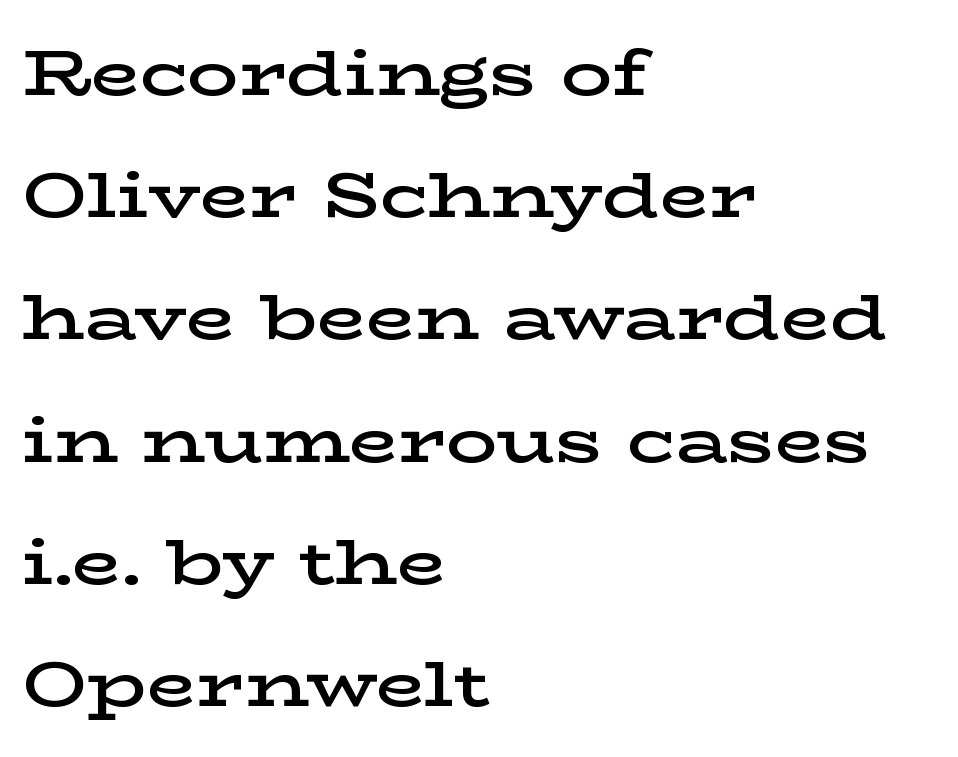
Compared with an ordinary text face, these strokes are moderately heavier — a semibold. Caption: standard tracking, unaltered. Interline gaps are noticeably wide in this sample. The space directly below the letters is spotless.
